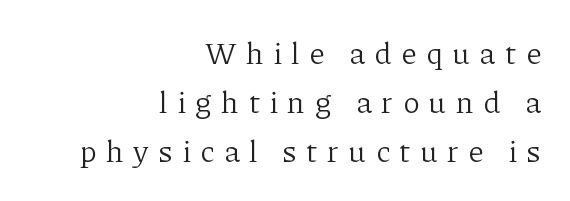
Q: Is the text bold? A: No.
Q: Is the text italic (slanted)? A: No, it is upright.
Q: Is the typeface a serif or a sans-serif typeface? A: Serif.
Q: Is the text underlined? A: No.
Q: How is the paragraph aligned? A: Right-aligned.
Q: Is the spacing between letters normal or unusually wide? A: Unusually wide.
Q: Is the spacing between lines tight, normal or loose? A: Normal.
Q: Width (condensed, normal, or wide)? A: Normal.
Q: Stroke contrast? A: Low.
Q: x-height? A: Medium.
Q: Monospaced? A: No.
